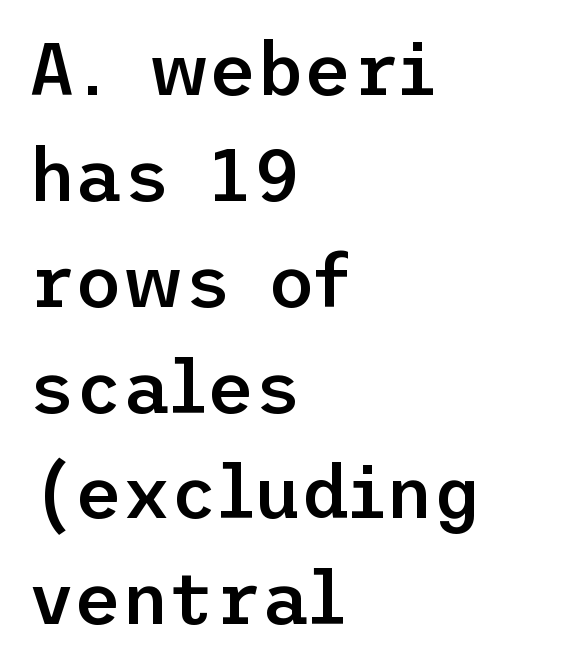
{"serif": "no", "italic": "no", "bold": "semi", "weight": "semibold", "width": "normal", "stroke_contrast": "low", "x_height": "medium", "underline": "no", "align": "left", "line_spacing": "normal", "line_spacing_ratio": 1.45, "letter_spacing": "normal", "letter_spacing_em": 0.0, "glyph_px": 73}
